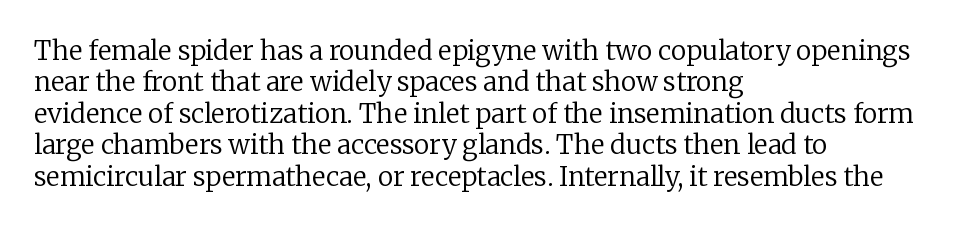
What stands out about the letter spacing? Nothing — it is the standard amount. The rendering anchors every line to the left-hand side. A light-to-regular cut is what we see here. Ordinary non-slanted type is in use.
